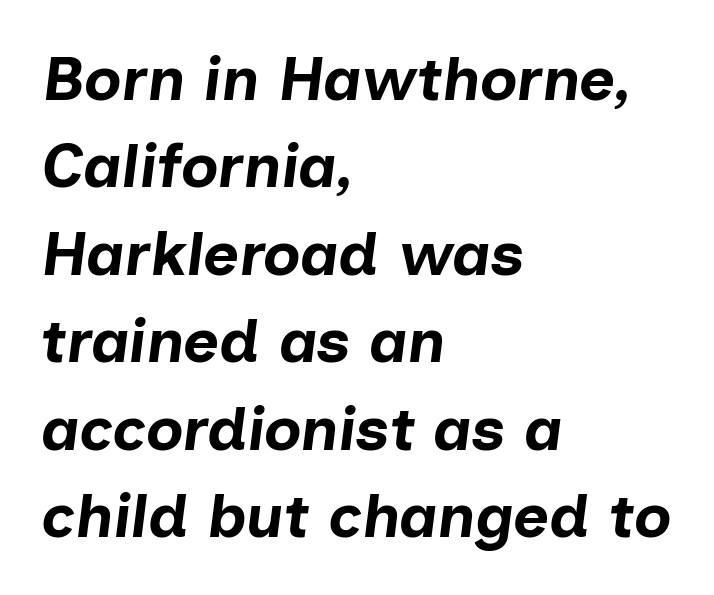
The image shows 62 px bold type, italic (leaning right); set left-aligned, normal line spacing (1.41x), normal letter spacing, not underlined; low stroke contrast and a medium x-height.
